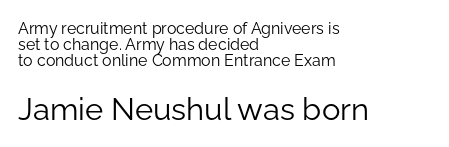
Q: Is the text bold? A: No.
Q: Is the text italic (slanted)? A: No, it is upright.
Q: Is the typeface a serif or a sans-serif typeface? A: Sans-serif.
Q: Is the text underlined? A: No.
Q: How is the paragraph aligned? A: Left-aligned.
Q: Is the spacing between letters normal or unusually wide? A: Normal.
Q: Is the spacing between lines tight, normal or loose? A: Tight.
Q: Which block of text is set in a larger size, the first (top) or the second (bottom)? A: The second (bottom) one.
Q: Width (condensed, normal, or wide)? A: Normal.
Q: Stroke contrast? A: Low.
Q: x-height? A: Medium.
Q: Monospaced? A: No.
